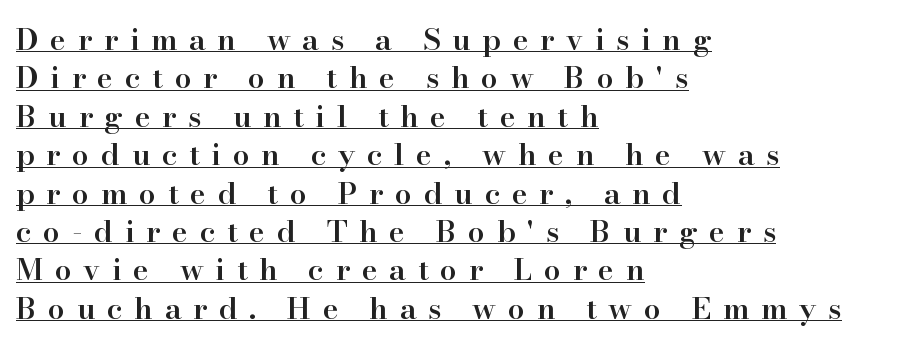
A normal amount of white space separates one row of letters from the next. Serifs: yes, visible at the terminals of the letterforms. Moderately thickened strokes mark this as semibold type. Underlined type. A student would call this left alignment; a typographer would say flush left, rag right. Character widths vary here, with narrow letters taking less room than wide ones.
